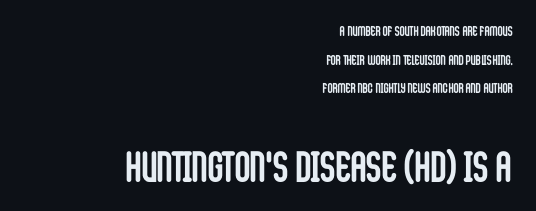
{"serif": "no", "italic": "no", "bold": "yes", "weight": "semibold", "width": "condensed", "stroke_contrast": "low", "x_height": "large", "monospaced": "no", "underline": "no", "align": "right", "line_spacing": "loose", "line_spacing_ratio": 2.04, "letter_spacing": "normal", "letter_spacing_em": 0.0, "larger_block": "second", "size_ratio": 3.07, "glyph_px": 43}
